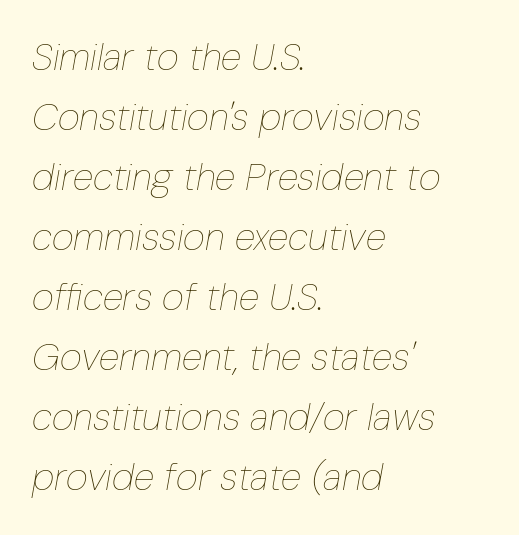
Q: Is the text bold? A: No.
Q: Is the text italic (slanted)? A: Yes, it leans right by about 10 degrees.
Q: Is the text underlined? A: No.
Q: How is the paragraph aligned? A: Left-aligned.
Q: Is the spacing between letters normal or unusually wide? A: Normal.
Q: Is the spacing between lines tight, normal or loose? A: Normal.
Q: Width (condensed, normal, or wide)? A: Condensed.
Q: Stroke contrast? A: Low.
Q: x-height? A: Medium.
Q: Monospaced? A: No.
